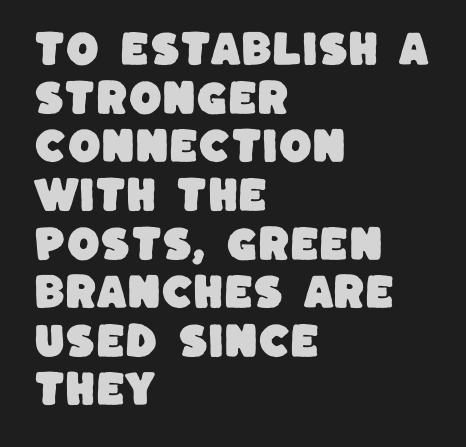
The image shows 38 px sans-serif type; set left-aligned, normal line spacing (1.28x), normal letter spacing, not underlined; low stroke contrast and a large x-height.
